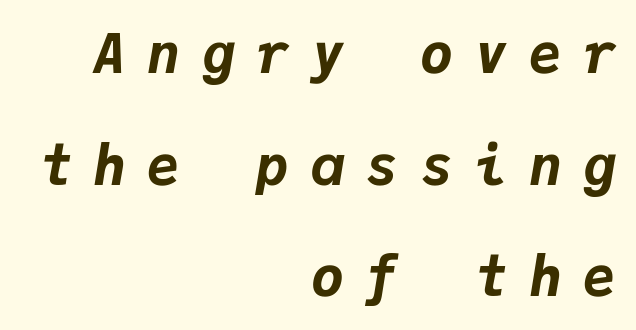
Q: Is the text bold? A: Yes.
Q: Is the text italic (slanted)? A: Yes, it leans right by about 9 degrees.
Q: Is the text underlined? A: No.
Q: How is the paragraph aligned? A: Right-aligned.
Q: Is the spacing between letters normal or unusually wide? A: Unusually wide.
Q: Is the spacing between lines tight, normal or loose? A: Loose.
Q: Width (condensed, normal, or wide)? A: Normal.
Q: Stroke contrast? A: Low.
Q: x-height? A: Medium.
Q: Monospaced? A: Yes.
